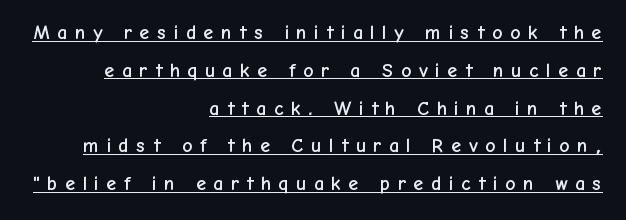
The image shows 20 px text type, upright; set right-aligned, line spacing 1.89x, unusually wide letter spacing (+0.34 em), underlined.
